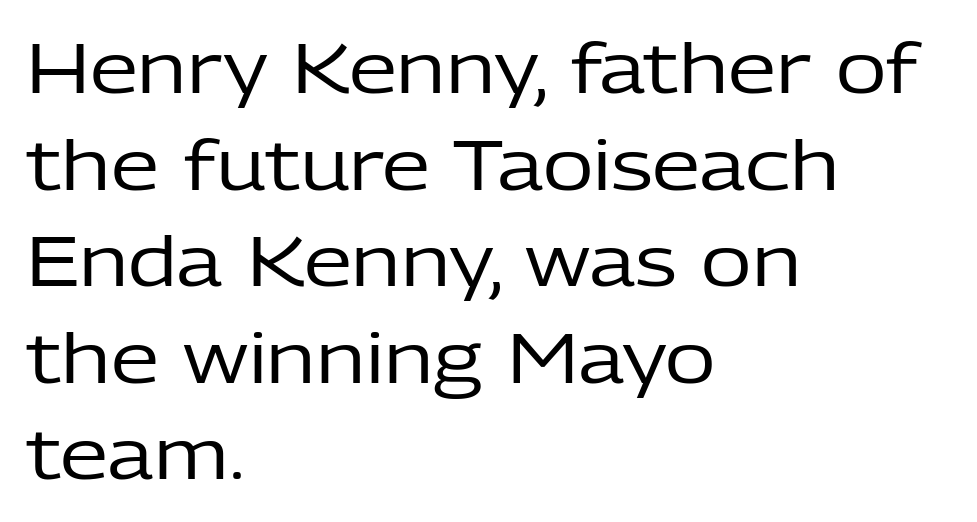
What's the leading like? Ordinary, nothing unusual. The font family rendered here belongs to the sans-serif group. The space beneath each line is pristine and unruled. The characters are drawn with everyday or finer stroke widths. The tracking reads as untouched default to a designer's eye. This sample has the flowing, uneven cadence of proportional lettering.
